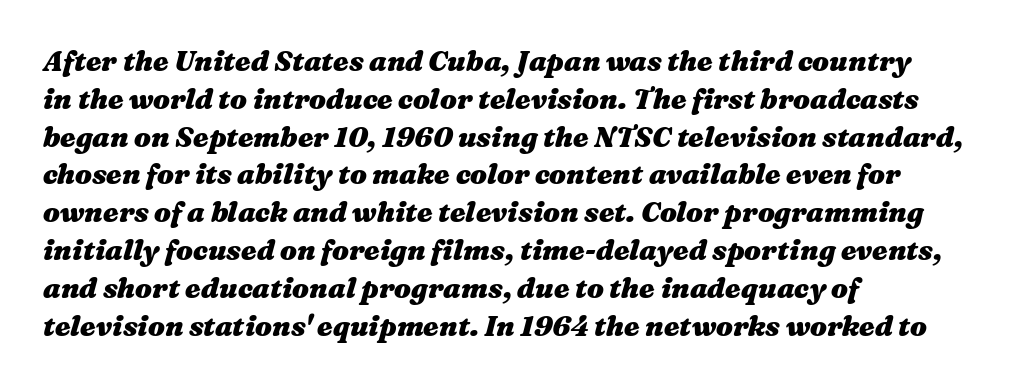
The image shows 28 px heavy, wide type, italic (leaning right); set left-aligned, normal line spacing (1.35x), normal letter spacing, not underlined; medium stroke contrast and a medium x-height.
